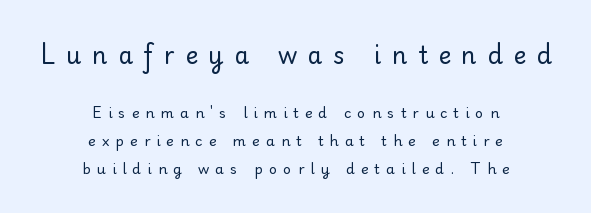
The image shows 24 px text type, upright; set centered, loose line spacing (1.99x), unusually wide letter spacing (+0.44 em), not underlined; the first (top) block is 1.71x larger.
